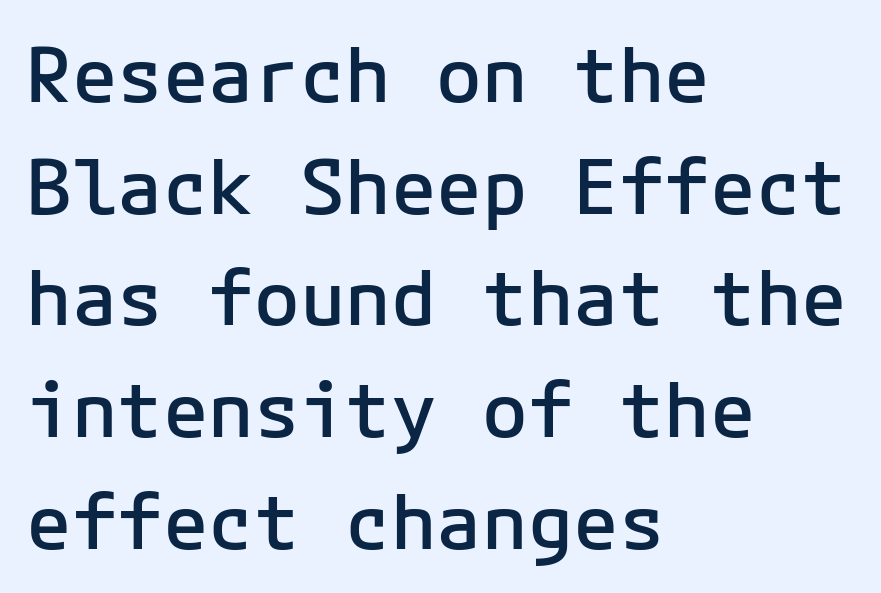
{"serif": "no", "italic": "no", "bold": "semi", "weight": "semibold", "width": "normal", "stroke_contrast": "low", "x_height": "medium", "monospaced": "yes", "underline": "no", "align": "left", "line_spacing": "normal", "line_spacing_ratio": 1.47, "letter_spacing": "normal", "letter_spacing_em": 0.0, "glyph_px": 76}
